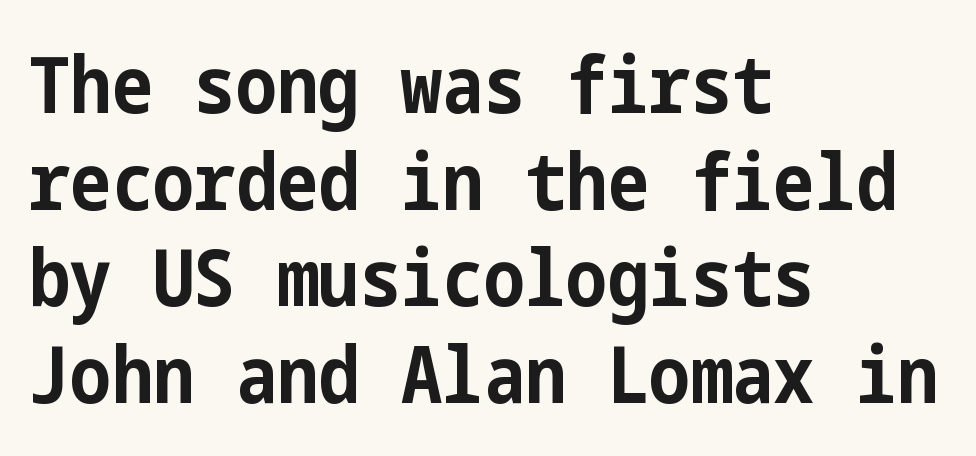
{"serif": "no", "italic": "no", "bold": "yes", "weight": "bold", "width": "condensed", "stroke_contrast": "low", "x_height": "medium", "underline": "no", "align": "left", "line_spacing_ratio": 1.24, "letter_spacing": "normal", "letter_spacing_em": 0.0, "glyph_px": 78}
